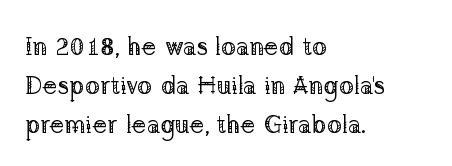
The space between consecutive lines is moderate. In terms of letterspacing, this is plain default setting. This rendering features lettering with no underline. Is the stroke heavy? The answer is a plain regular-or-lighter.
